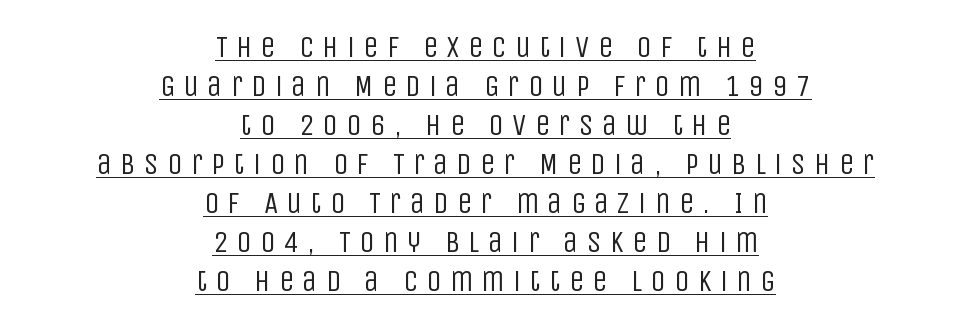
The image shows 30 px regular-weight, condensed sans-serif type, upright; set centered, normal line spacing (1.3x), unusually wide letter spacing (+0.28 em), underlined; low stroke contrast and a large x-height.
